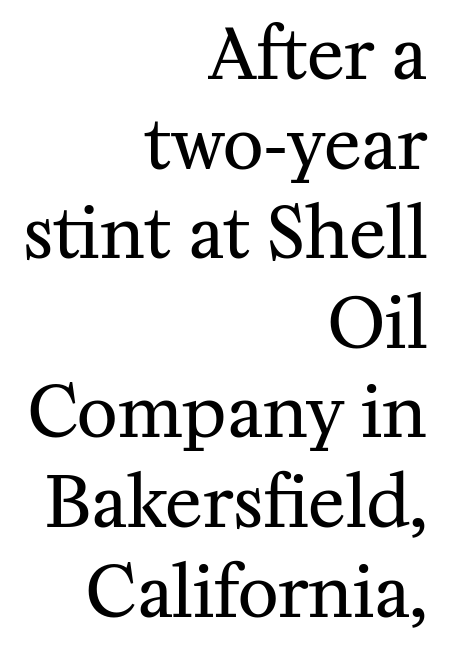
The image shows 70 px regular-weight serif type, upright; set right-aligned, normal line spacing (1.28x), normal letter spacing, not underlined; medium stroke contrast and a medium x-height.
